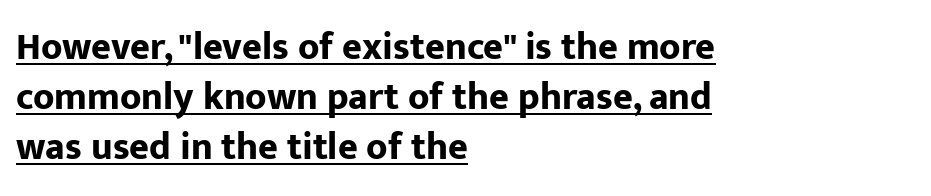
The image shows 38 px bold sans-serif type, upright; set left-aligned, normal line spacing (1.31x), normal letter spacing, underlined; low stroke contrast and a medium x-height.
